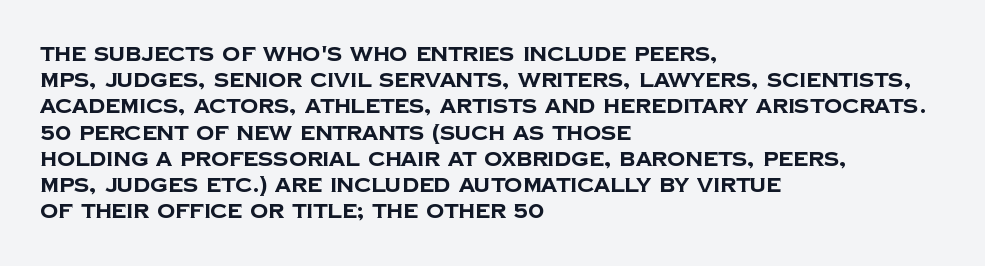
The image shows 20 px bold type; set left-aligned, normal line spacing (1.31x), normal letter spacing, not underlined.
